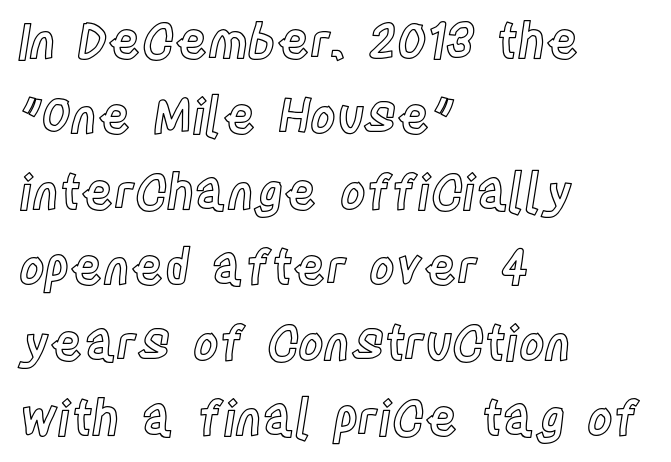
Rows of type keep a routine distance in the vertical direction. Proportional: the letters do not fall into vertical columns. These lines stack with their left ends in a neat column. The face used here is rendered with its standard letterfit. The passage shown is not underscored anywhere.
